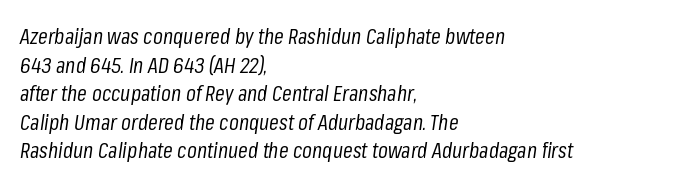
{"italic": "yes", "lean": "right", "slant_degrees": 8, "bold": "no", "underline": "no", "align": "left", "line_spacing": "normal", "line_spacing_ratio": 1.3, "letter_spacing": "normal", "letter_spacing_em": 0.0, "glyph_px": 22}
